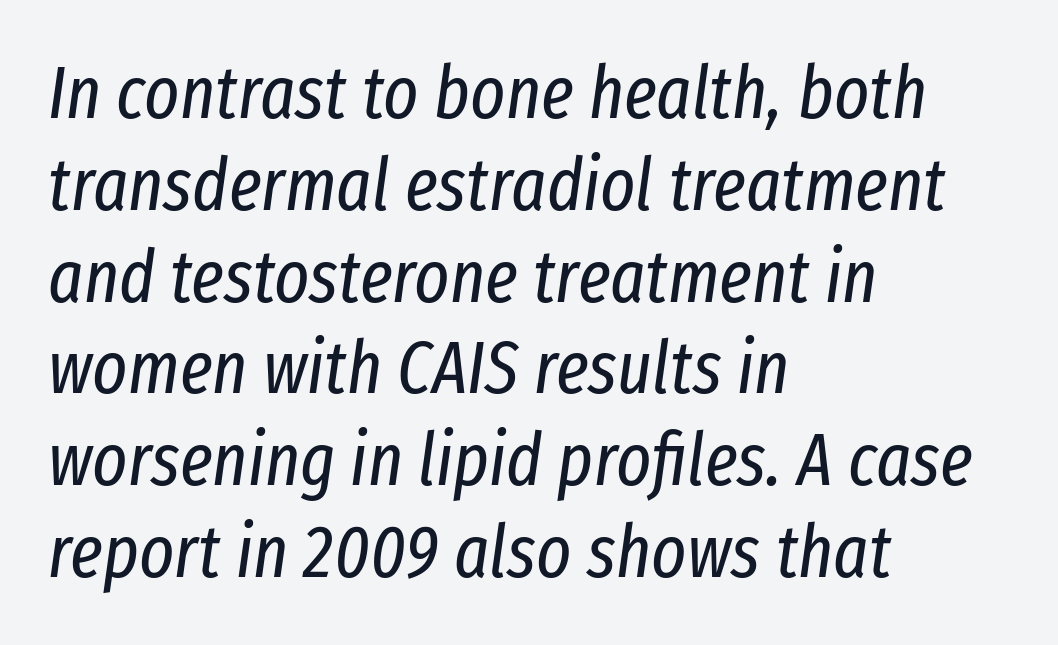
These lines are set flush left with a ragged right edge. How are the letters spaced? Ordinarily, with no added tracking. Italic? Definitely — the glyphs are oblique. Each stroke keeps to a modest, everyday thickness or less. Check under the words: just untouched page.
